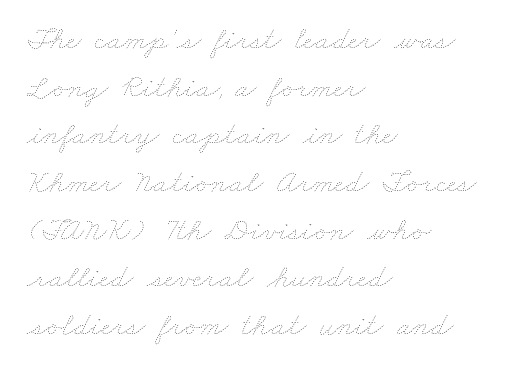
Q: Is the text bold? A: No.
Q: Is the text underlined? A: No.
Q: How is the paragraph aligned? A: Left-aligned.
Q: Is the spacing between letters normal or unusually wide? A: Normal.
Q: Is the spacing between lines tight, normal or loose? A: Normal.
Q: Width (condensed, normal, or wide)? A: Wide.
Q: Stroke contrast? A: Low.
Q: x-height? A: Small.
Q: Monospaced? A: No.
